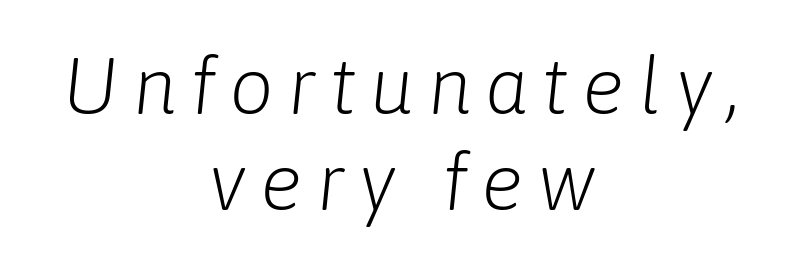
Q: Is the text bold? A: No.
Q: Is the text italic (slanted)? A: Yes, it leans right by about 6 degrees.
Q: Is the text underlined? A: No.
Q: How is the paragraph aligned? A: Centered.
Q: Width (condensed, normal, or wide)? A: Normal.
Q: Stroke contrast? A: Low.
Q: x-height? A: Medium.
Q: Monospaced? A: No.
